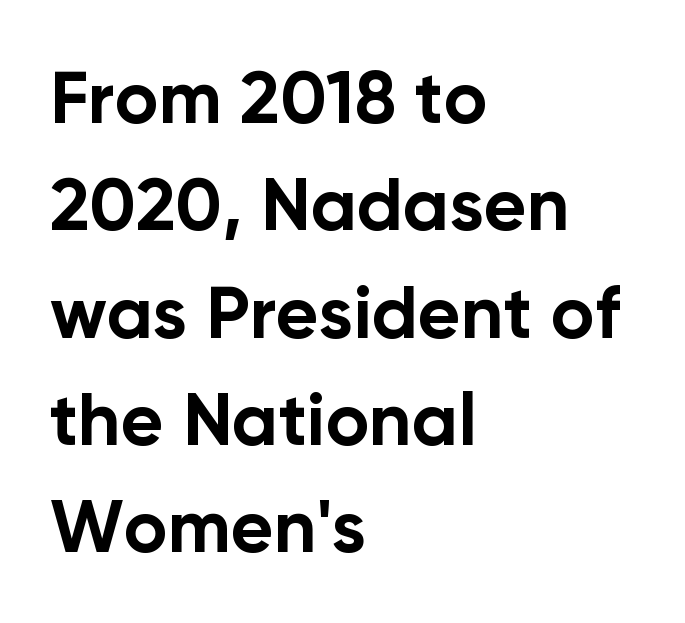
Q: Is the text bold? A: Yes.
Q: Is the text italic (slanted)? A: No, it is upright.
Q: Is the typeface a serif or a sans-serif typeface? A: Sans-serif.
Q: Is the text underlined? A: No.
Q: How is the paragraph aligned? A: Left-aligned.
Q: Is the spacing between letters normal or unusually wide? A: Normal.
Q: Is the spacing between lines tight, normal or loose? A: Normal.
Q: Width (condensed, normal, or wide)? A: Normal.
Q: Stroke contrast? A: Low.
Q: x-height? A: Medium.
Q: Monospaced? A: No.
